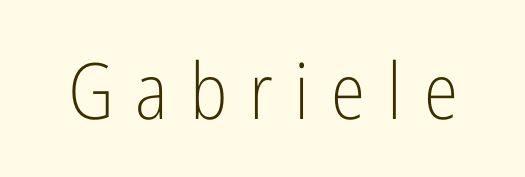
{"serif": "no", "italic": "no", "bold": "no", "weight": "light", "width": "condensed", "stroke_contrast": "low", "x_height": "medium", "monospaced": "no", "underline": "no", "letter_spacing": "wide", "letter_spacing_em": 0.28, "glyph_px": 78}
